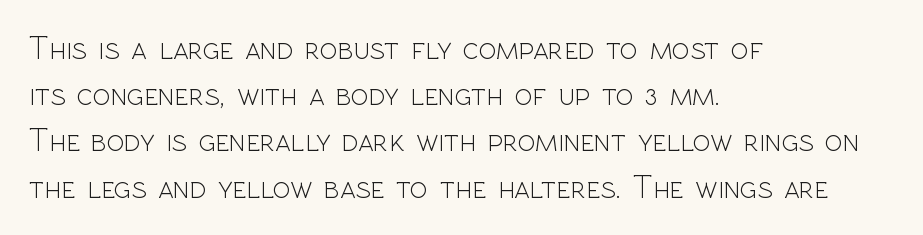
Q: Is the text bold? A: No.
Q: Is the text italic (slanted)? A: No, it is upright.
Q: Is the typeface a serif or a sans-serif typeface? A: Sans-serif.
Q: Is the text underlined? A: No.
Q: How is the paragraph aligned? A: Left-aligned.
Q: Is the spacing between letters normal or unusually wide? A: Normal.
Q: Is the spacing between lines tight, normal or loose? A: Normal.
Q: Width (condensed, normal, or wide)? A: Normal.
Q: x-height? A: Medium.
Q: Monospaced? A: No.
